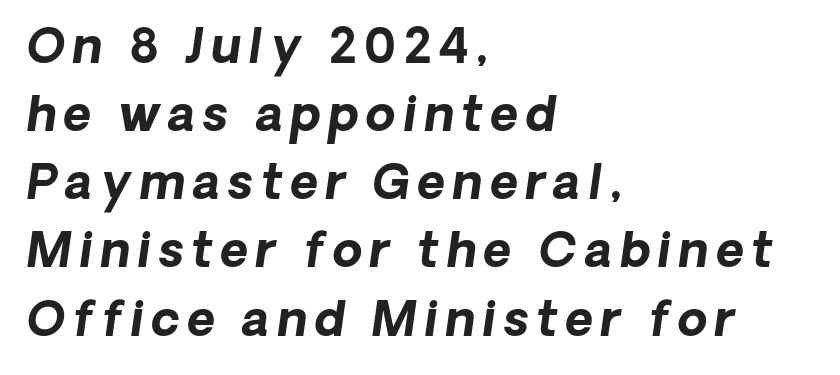
Q: Is the text bold? A: Yes.
Q: Is the text italic (slanted)? A: Yes, it leans right by about 8 degrees.
Q: Is the text underlined? A: No.
Q: How is the paragraph aligned? A: Left-aligned.
Q: Is the spacing between lines tight, normal or loose? A: Normal.
Q: Width (condensed, normal, or wide)? A: Normal.
Q: Stroke contrast? A: Low.
Q: x-height? A: Medium.
Q: Monospaced? A: No.
